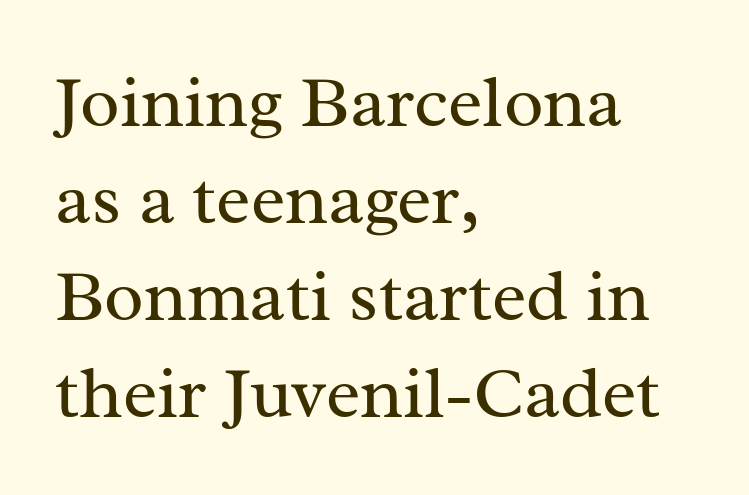
The image shows 73 px regular-weight serif type, upright; set left-aligned, normal line spacing (1.33x), normal letter spacing, not underlined; medium stroke contrast and a medium x-height.
